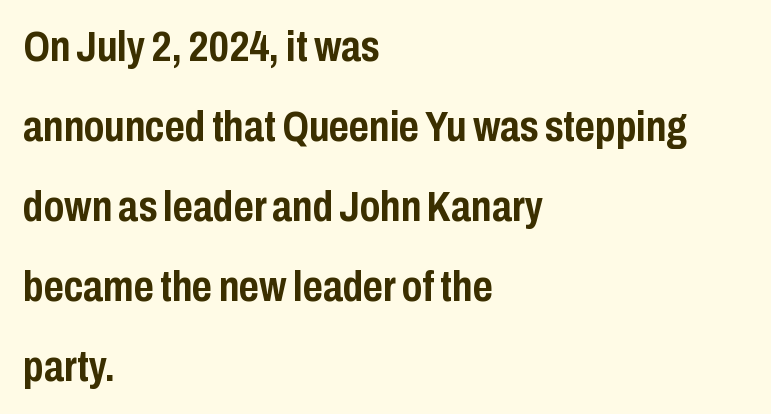
{"serif": "no", "italic": "no", "bold": "yes", "weight": "semibold", "width": "condensed", "stroke_contrast": "low", "x_height": "medium", "monospaced": "no", "underline": "no", "align": "left", "line_spacing_ratio": 1.86, "letter_spacing": "normal", "letter_spacing_em": 0.0, "glyph_px": 43}
